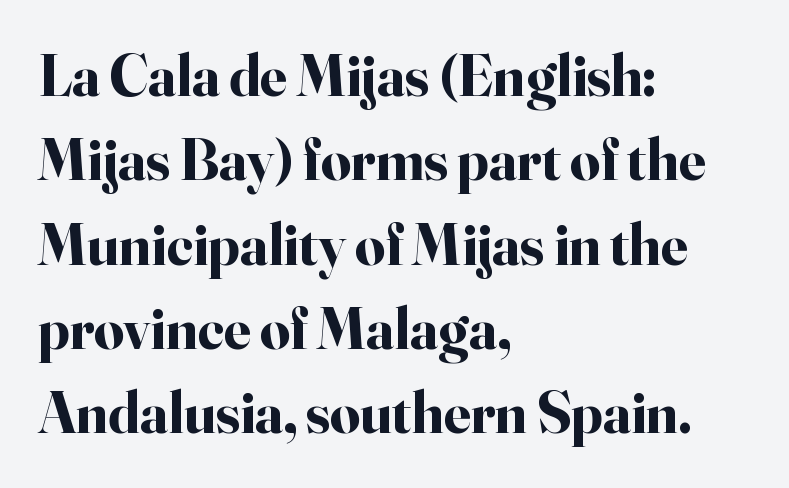
The image shows 59 px bold serif type, upright; set left-aligned, normal line spacing (1.43x), normal letter spacing, not underlined; high stroke contrast and a small x-height.
